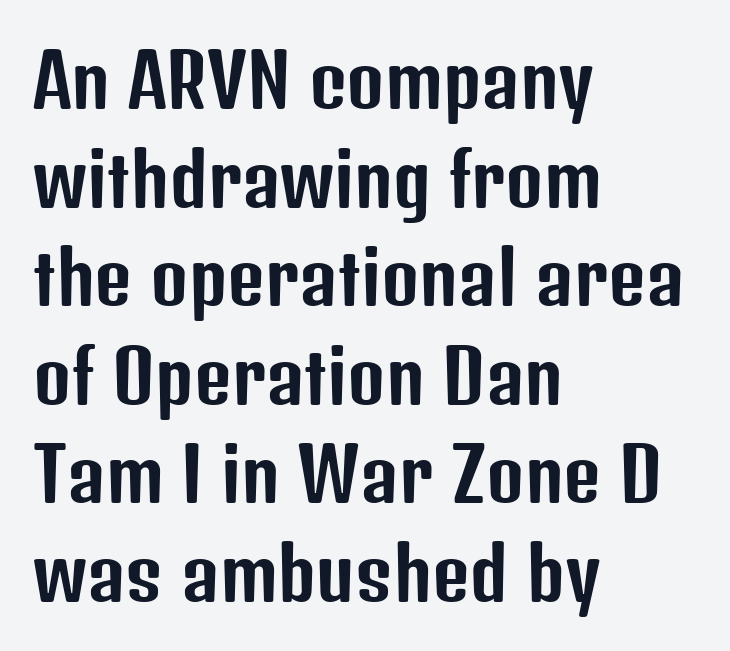
The image shows 73 px condensed sans-serif type, upright; set left-aligned, normal line spacing (1.35x), normal letter spacing, not underlined; low stroke contrast and a medium x-height.
